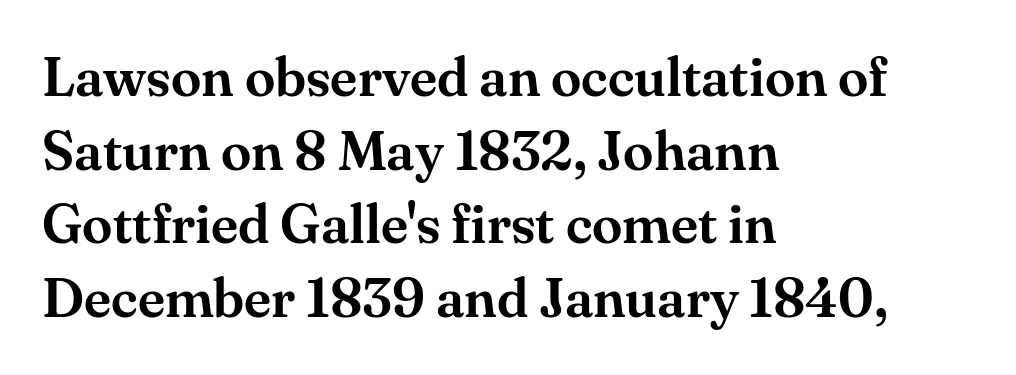
Q: Is the text italic (slanted)? A: No, it is upright.
Q: Is the typeface a serif or a sans-serif typeface? A: Serif.
Q: Is the text underlined? A: No.
Q: How is the paragraph aligned? A: Left-aligned.
Q: Is the spacing between letters normal or unusually wide? A: Normal.
Q: Is the spacing between lines tight, normal or loose? A: Normal.
Q: Width (condensed, normal, or wide)? A: Normal.
Q: Stroke contrast? A: Medium.
Q: x-height? A: Small.
Q: Monospaced? A: No.
